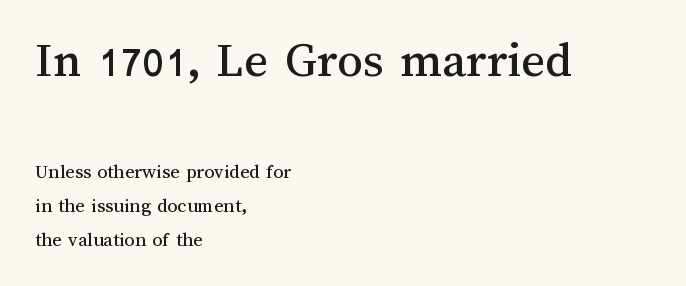
Reading down the block, your eye returns to a fixed left position each line. Does extra space separate the letters? No, they use regular spacing. Designer's note — italics off, roman on. Interline gaps are of average width in this sample.
